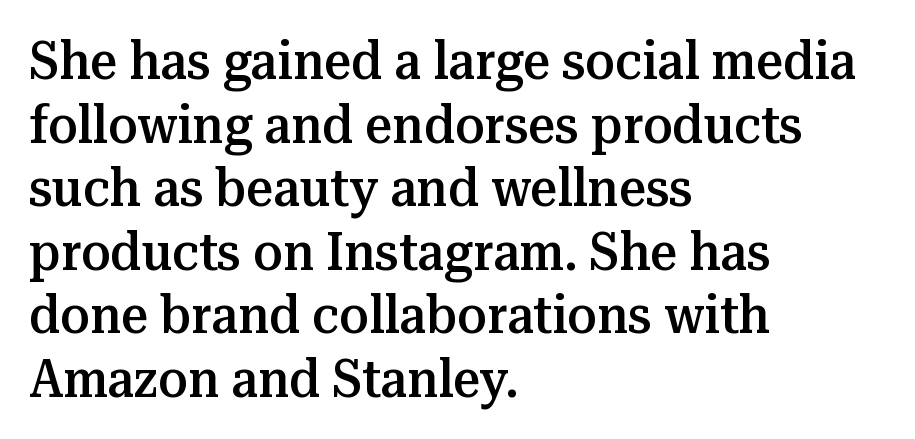
The image shows 53 px semibold serif type, upright; set left-aligned, line spacing 1.2x, normal letter spacing, not underlined; medium stroke contrast and a medium x-height.
